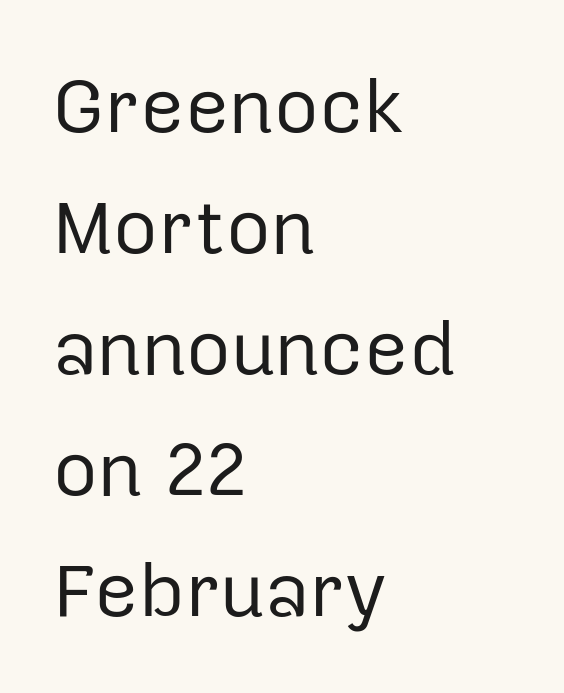
The typeface chosen for these lines omits serifs. Inter-character spacing is left at the font's built-in metrics. Check under the words: just untouched page. The typography opts for an upright posture over an oblique one. The rendering anchors every line to the left-hand side.
